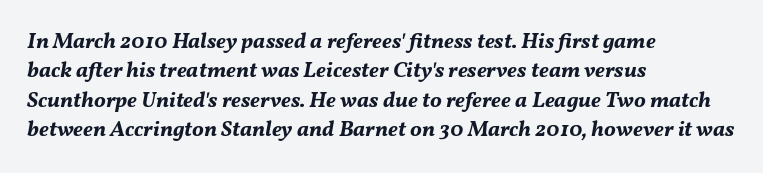
Q: Is the text bold? A: Yes.
Q: Is the text italic (slanted)? A: Yes, it leans right by about 11 degrees.
Q: Is the text underlined? A: No.
Q: How is the paragraph aligned? A: Left-aligned.
Q: Is the spacing between letters normal or unusually wide? A: Normal.
Q: Is the spacing between lines tight, normal or loose? A: Normal.
